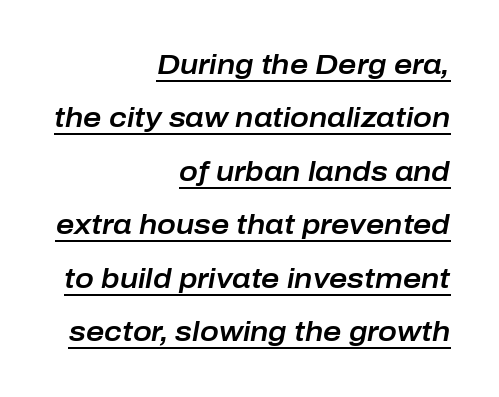
{"italic": "yes", "lean": "right", "slant_degrees": 10, "width": "normal", "stroke_contrast": "low", "x_height": "medium", "monospaced": "no", "underline": "yes", "align": "right", "line_spacing": "loose", "line_spacing_ratio": 1.91, "letter_spacing": "normal", "letter_spacing_em": 0.0, "glyph_px": 28}
